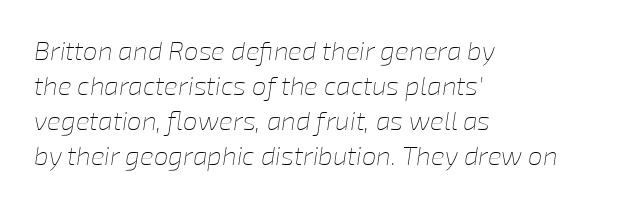
The image shows 26 px text type, italic (leaning right); set left-aligned, normal line spacing (1.35x), normal letter spacing, not underlined.
